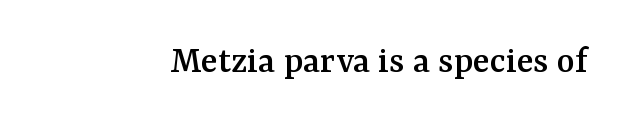
Q: Is the text italic (slanted)? A: No, it is upright.
Q: Is the typeface a serif or a sans-serif typeface? A: Serif.
Q: Is the text underlined? A: No.
Q: Is the spacing between letters normal or unusually wide? A: Normal.
Q: Width (condensed, normal, or wide)? A: Normal.
Q: Stroke contrast? A: Medium.
Q: x-height? A: Medium.
Q: Monospaced? A: No.
